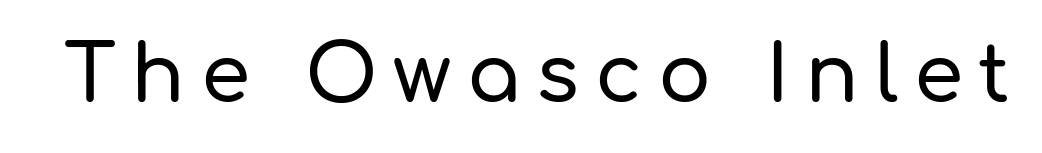
Q: Is the text italic (slanted)? A: No, it is upright.
Q: Is the typeface a serif or a sans-serif typeface? A: Sans-serif.
Q: Is the text underlined? A: No.
Q: Is the spacing between letters normal or unusually wide? A: Unusually wide.
Q: Width (condensed, normal, or wide)? A: Normal.
Q: Stroke contrast? A: Low.
Q: x-height? A: Medium.
Q: Monospaced? A: No.
